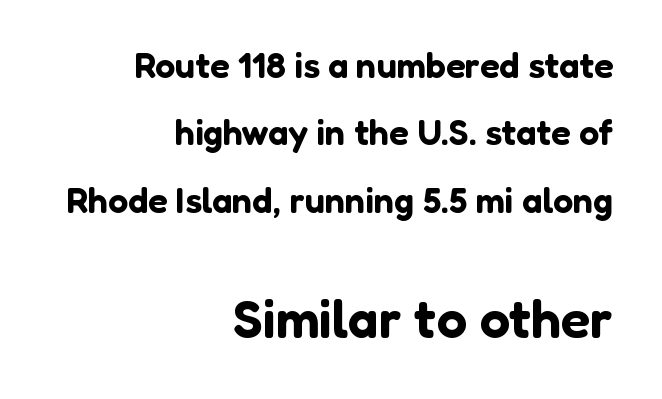
The image shows 54 px sans-serif type, upright; set right-aligned, line spacing 1.87x, normal letter spacing, not underlined; the second (bottom) block is 1.5x larger; low stroke contrast and a medium x-height.
